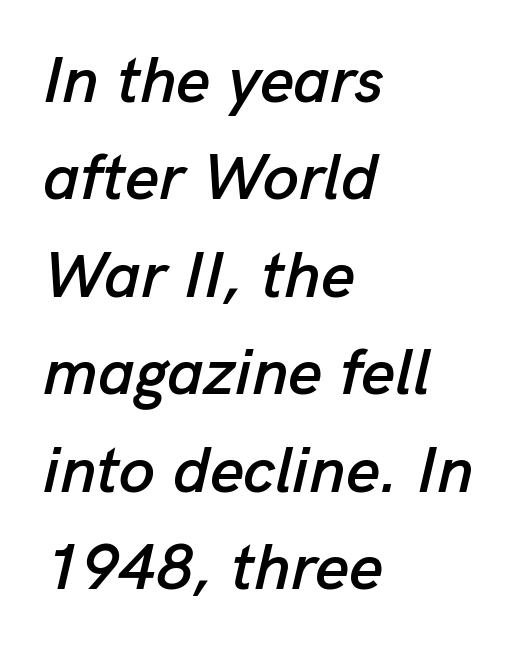
The image shows 65 px text type, italic (leaning right); set left-aligned, normal line spacing (1.5x), normal letter spacing, not underlined; low stroke contrast and a medium x-height.
